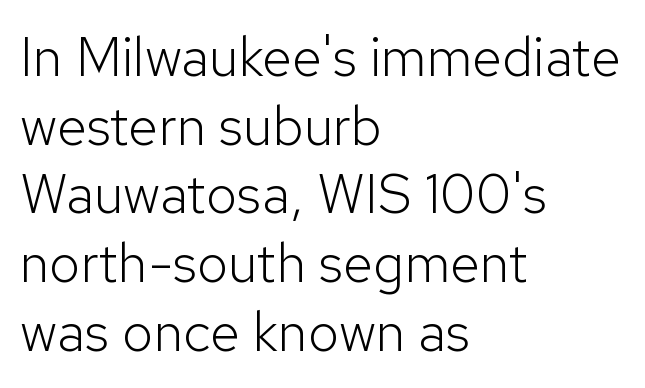
The image shows 55 px light sans-serif type, upright; set left-aligned, normal line spacing (1.25x), normal letter spacing, not underlined; low stroke contrast and a medium x-height.
